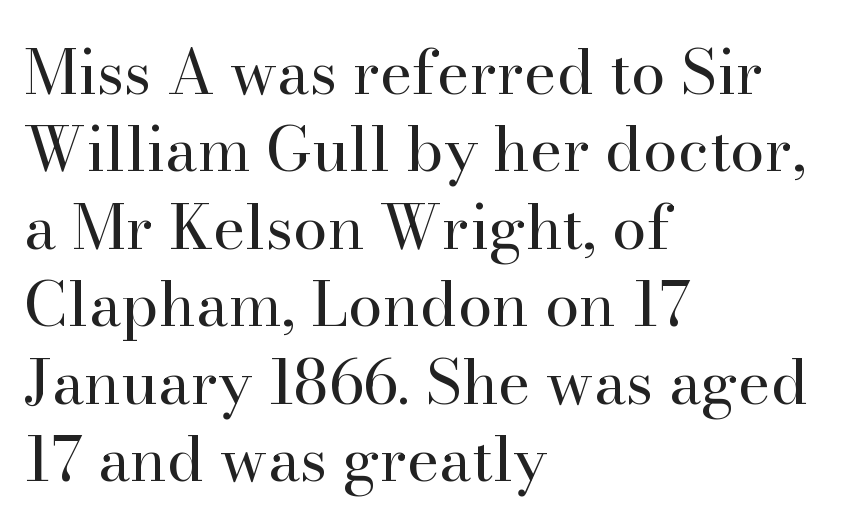
{"serif": "yes", "italic": "no", "bold": "no", "weight": "regular", "width": "normal", "stroke_contrast": "high", "x_height": "small", "monospaced": "no", "underline": "no", "align": "left", "line_spacing": "normal", "line_spacing_ratio": 1.25, "letter_spacing": "normal", "letter_spacing_em": 0.0, "glyph_px": 62}
